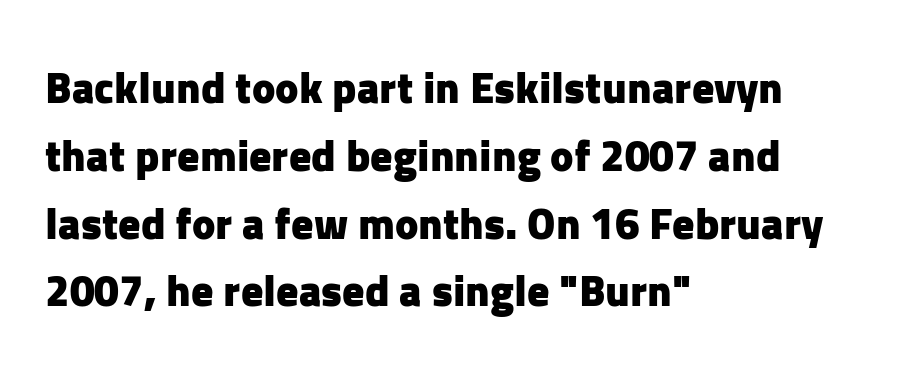
{"serif": "no", "italic": "no", "bold": "yes", "weight": "heavy", "width": "normal", "stroke_contrast": "low", "x_height": "medium", "monospaced": "no", "underline": "no", "align": "left", "line_spacing": "normal", "line_spacing_ratio": 1.54, "letter_spacing": "normal", "letter_spacing_em": 0.0, "glyph_px": 44}
